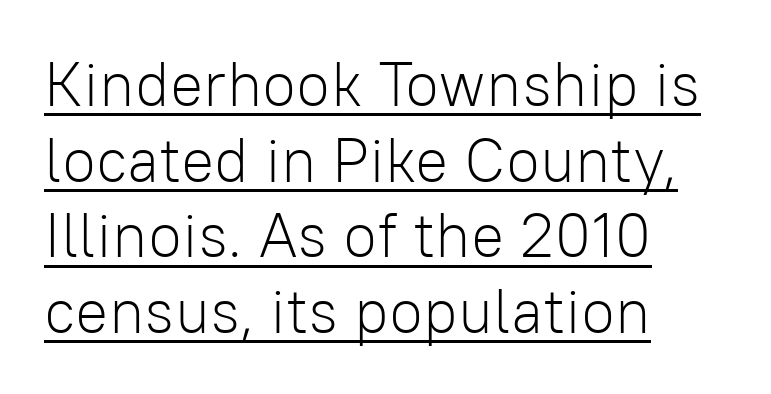
{"serif": "no", "italic": "no", "bold": "no", "weight": "light", "width": "normal", "stroke_contrast": "low", "x_height": "medium", "monospaced": "no", "underline": "yes", "align": "left", "line_spacing_ratio": 1.22, "letter_spacing": "normal", "letter_spacing_em": 0.0, "glyph_px": 62}
